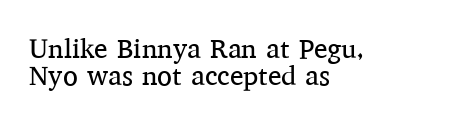
This block would grow much taller if given ordinary leading; it's compressed now. No word sits above an underline. Line starts are locked; line ends wander. Stroke thickness stays within the range of a standard reading face or lighter. In terms of letterspacing, this is plain default setting.
